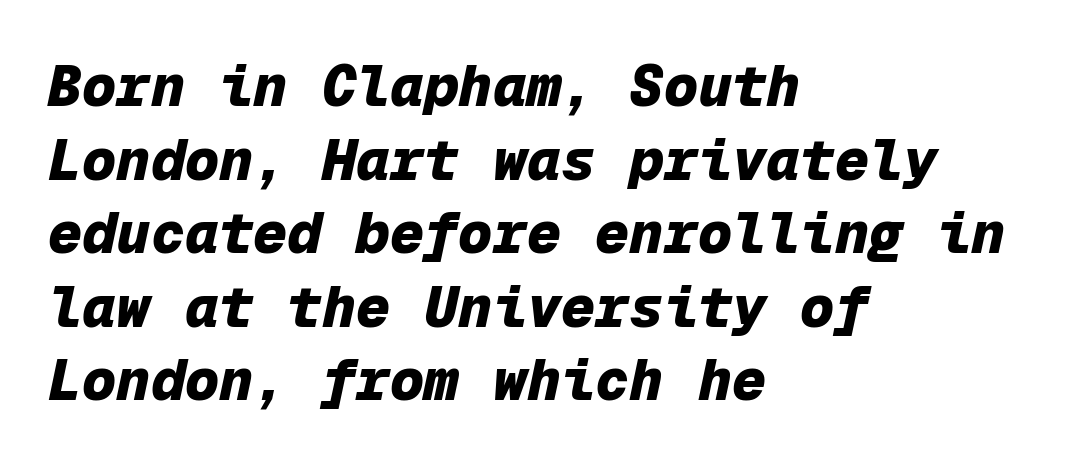
{"italic": "yes", "lean": "right", "slant_degrees": 12, "bold": "yes", "weight": "heavy", "width": "normal", "stroke_contrast": "low", "x_height": "medium", "monospaced": "yes", "underline": "no", "align": "left", "line_spacing": "normal", "line_spacing_ratio": 1.29, "letter_spacing": "normal", "letter_spacing_em": 0.0, "glyph_px": 57}
